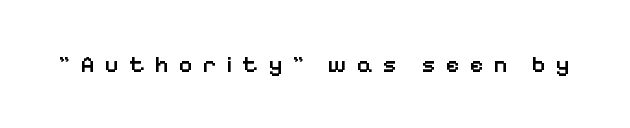
{"italic": "no", "bold": "semi", "underline": "no", "letter_spacing": "wide", "letter_spacing_em": 0.41, "glyph_px": 24}
